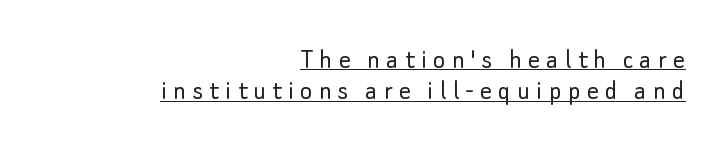
Q: Is the text bold? A: No.
Q: Is the text italic (slanted)? A: No, it is upright.
Q: Is the typeface a serif or a sans-serif typeface? A: Sans-serif.
Q: Is the text underlined? A: Yes.
Q: How is the paragraph aligned? A: Right-aligned.
Q: Is the spacing between letters normal or unusually wide? A: Unusually wide.
Q: Is the spacing between lines tight, normal or loose? A: Tight.
Q: Width (condensed, normal, or wide)? A: Normal.
Q: Stroke contrast? A: Low.
Q: x-height? A: Small.
Q: Monospaced? A: No.
